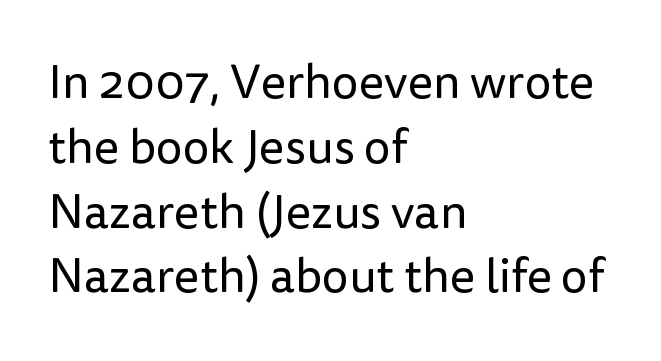
The axis of the letterforms is exactly vertical. Regarding serifs, this sample does without them. Quick note: underline off. One glance says typical: line gaps are just what's usual.
